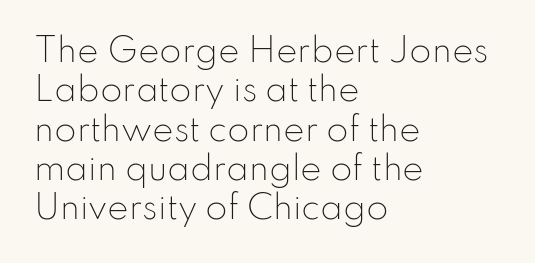
Q: Is the text bold? A: No.
Q: Is the text italic (slanted)? A: No, it is upright.
Q: Is the typeface a serif or a sans-serif typeface? A: Sans-serif.
Q: Is the text underlined? A: No.
Q: How is the paragraph aligned? A: Left-aligned.
Q: Is the spacing between letters normal or unusually wide? A: Normal.
Q: Width (condensed, normal, or wide)? A: Normal.
Q: Stroke contrast? A: Low.
Q: x-height? A: Small.
Q: Monospaced? A: No.
